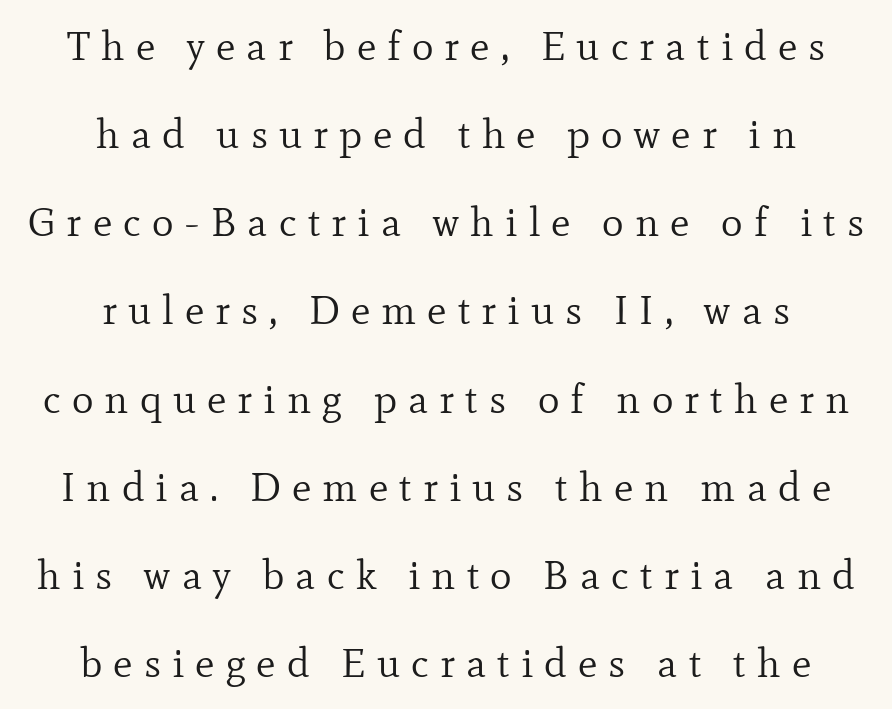
In terms of posture, this sample is upright. Underlining? Definitely not there. The characters display serif detailing at their extremities. The lines are quadded center.
